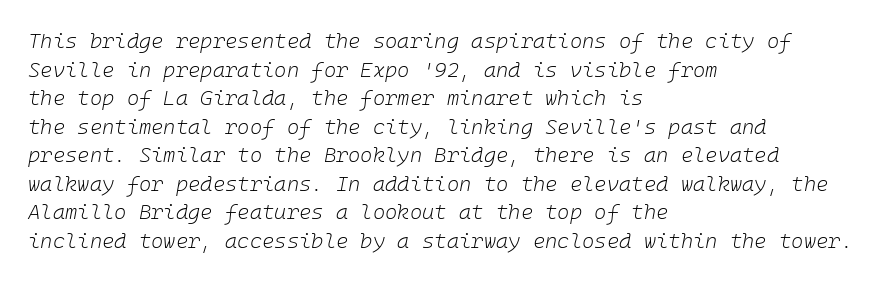
These lines sit exactly where default settings would place them. If you drew a line through each stem, it would be angled. The horizontal fit of the characters is conventional and even. A student would call this left alignment; a typographer would say flush left, rag right. Quick note: underline off.
